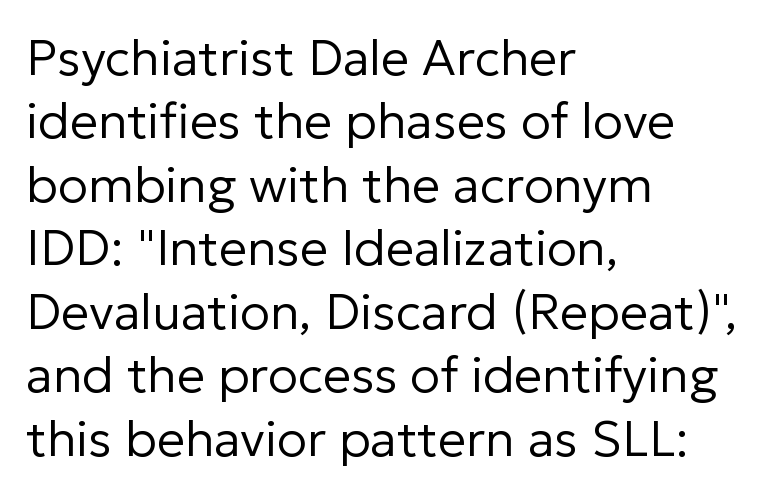
Posture: straight, roman, zero tilt. Note the varied advance widths — an 'i' is clearly narrower than an 'm'. A typesetter would call this zero additional tracking. Examine the stroke ends and you'll find no serifs. Horizontally, the lines are justified to the leading edge only. A bare baseline throughout the passage.
